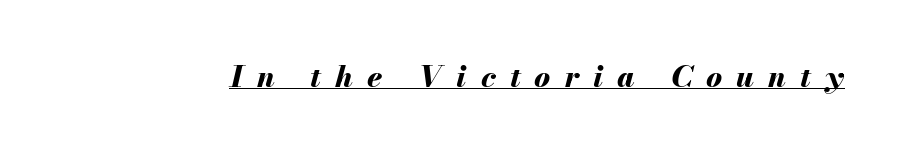
The image shows 30 px bold type, italic (leaning right); set unusually wide letter spacing (+0.47 em), underlined; medium stroke contrast and a small x-height.
